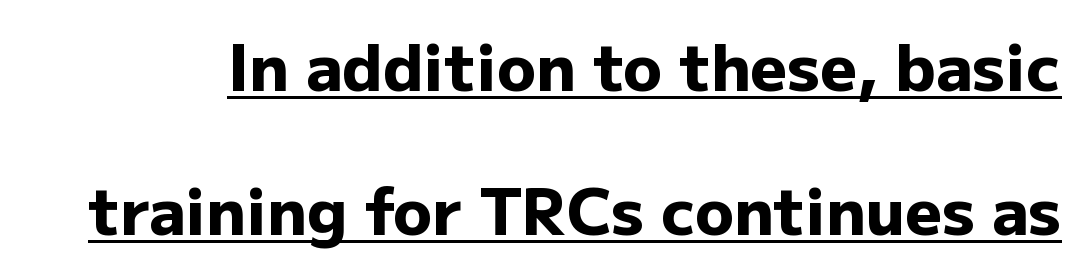
{"serif": "no", "italic": "no", "bold": "yes", "weight": "heavy", "width": "normal", "stroke_contrast": "low", "x_height": "medium", "monospaced": "no", "underline": "yes", "line_spacing": "loose", "line_spacing_ratio": 2.25, "letter_spacing": "normal", "letter_spacing_em": 0.0, "glyph_px": 64}
